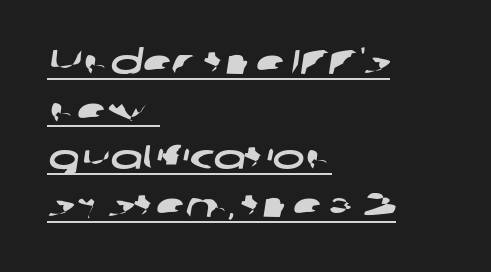
Q: Is the typeface a serif or a sans-serif typeface? A: Sans-serif.
Q: Is the text underlined? A: Yes.
Q: How is the paragraph aligned? A: Left-aligned.
Q: Is the spacing between letters normal or unusually wide? A: Normal.
Q: Is the spacing between lines tight, normal or loose? A: Normal.
Q: Width (condensed, normal, or wide)? A: Wide.
Q: Stroke contrast? A: Low.
Q: x-height? A: Medium.
Q: Monospaced? A: No.
